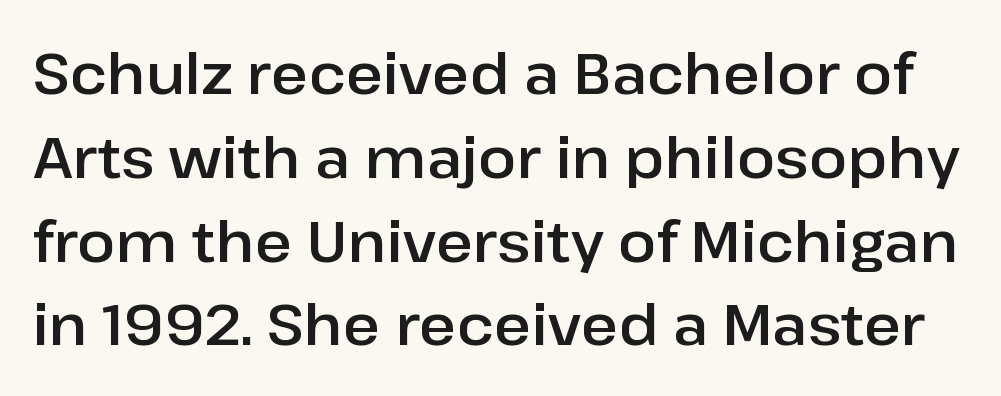
Q: Is the text italic (slanted)? A: No, it is upright.
Q: Is the typeface a serif or a sans-serif typeface? A: Sans-serif.
Q: Is the text underlined? A: No.
Q: Is the spacing between letters normal or unusually wide? A: Normal.
Q: Is the spacing between lines tight, normal or loose? A: Normal.
Q: Width (condensed, normal, or wide)? A: Normal.
Q: Stroke contrast? A: Low.
Q: x-height? A: Medium.
Q: Monospaced? A: No.
